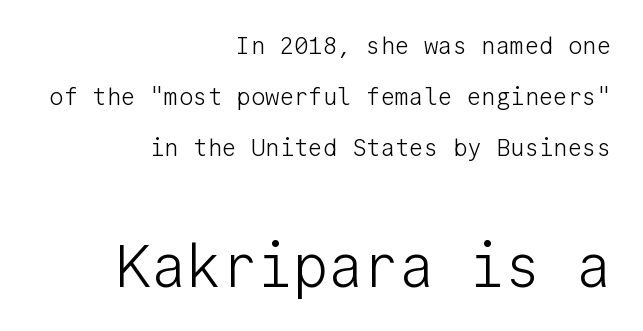
Q: Is the text bold? A: No.
Q: Is the text italic (slanted)? A: No, it is upright.
Q: Is the typeface a serif or a sans-serif typeface? A: Sans-serif.
Q: Is the text underlined? A: No.
Q: How is the paragraph aligned? A: Right-aligned.
Q: Is the spacing between letters normal or unusually wide? A: Normal.
Q: Is the spacing between lines tight, normal or loose? A: Loose.
Q: Which block of text is set in a larger size, the first (top) or the second (bottom)? A: The second (bottom) one.
Q: Width (condensed, normal, or wide)? A: Normal.
Q: Stroke contrast? A: Low.
Q: x-height? A: Medium.
Q: Monospaced? A: Yes.
